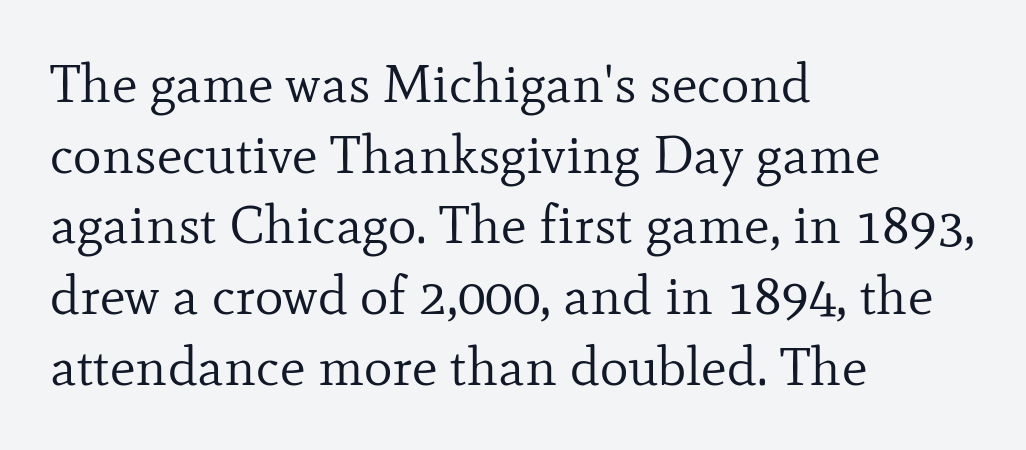
Q: Is the text bold? A: No.
Q: Is the text italic (slanted)? A: No, it is upright.
Q: Is the typeface a serif or a sans-serif typeface? A: Serif.
Q: Is the text underlined? A: No.
Q: How is the paragraph aligned? A: Left-aligned.
Q: Is the spacing between letters normal or unusually wide? A: Normal.
Q: Is the spacing between lines tight, normal or loose? A: Normal.
Q: Width (condensed, normal, or wide)? A: Normal.
Q: Stroke contrast? A: Low.
Q: x-height? A: Small.
Q: Monospaced? A: No.
